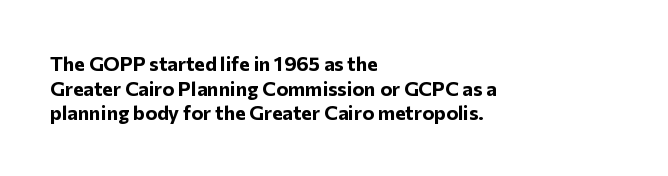
The foot of each line stays bare and open. The letters are bold, with thick, heavy strokes. The letters stand straight up with perfectly vertical stems. Compared with typical body copy, the letter spacing here is the same. These lines stack with their left ends in a neat column.
